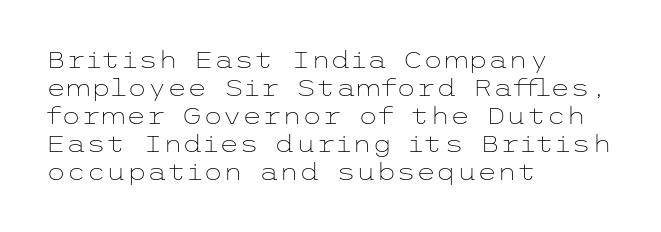
Q: Is the text bold? A: No.
Q: Is the text italic (slanted)? A: No, it is upright.
Q: Is the text underlined? A: No.
Q: How is the paragraph aligned? A: Left-aligned.
Q: Is the spacing between letters normal or unusually wide? A: Normal.
